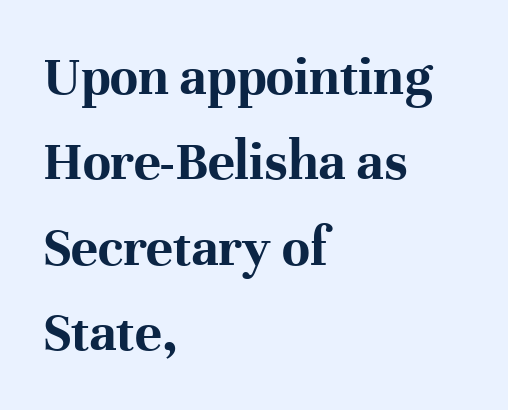
You can tell from the footed stems that serif type was used. These lines keep a tight, regular rhythm from letter to letter. Students, observe: this is what conventionally led text looks like. Typographic density is high because the face is bold. A typesetter would call this proportional, since set widths differ per character.
